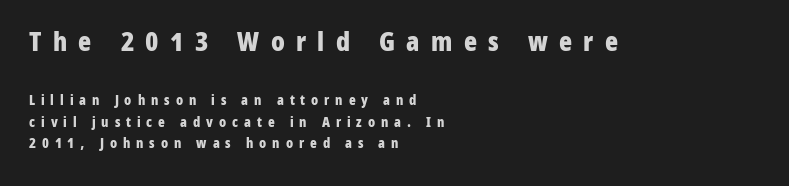
The paragraph shown leans on its left margin. Does extra space separate the letters? Yes, quite a lot of it. The typography opts for an upright posture over an oblique one. How would I describe the line gaps? Plain and ordinary.
